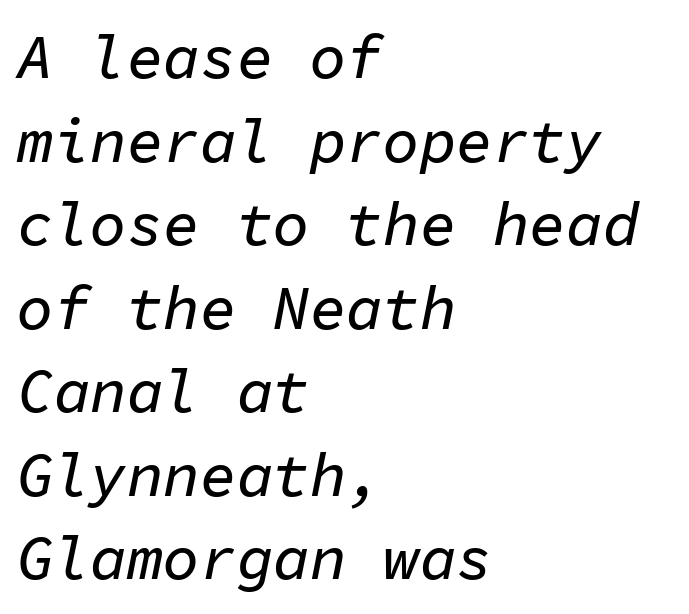
Q: Is the text italic (slanted)? A: Yes, it leans right by about 11 degrees.
Q: Is the text underlined? A: No.
Q: How is the paragraph aligned? A: Left-aligned.
Q: Is the spacing between letters normal or unusually wide? A: Normal.
Q: Is the spacing between lines tight, normal or loose? A: Normal.
Q: Width (condensed, normal, or wide)? A: Normal.
Q: Stroke contrast? A: Low.
Q: x-height? A: Medium.
Q: Monospaced? A: Yes.
